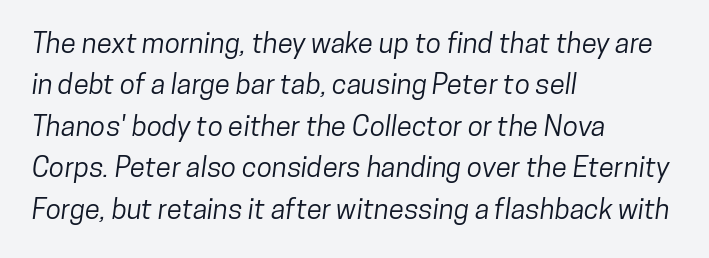
Layout note: lines flush left. The words here are not underlined. Vertically, the passage feels balanced, rows spaced as you'd expect. Default kerning and tracking; the words read as compact shapes. Font category for this specimen: sans-serif. Here the designer chose a conventional face with non-uniform glyph widths.
